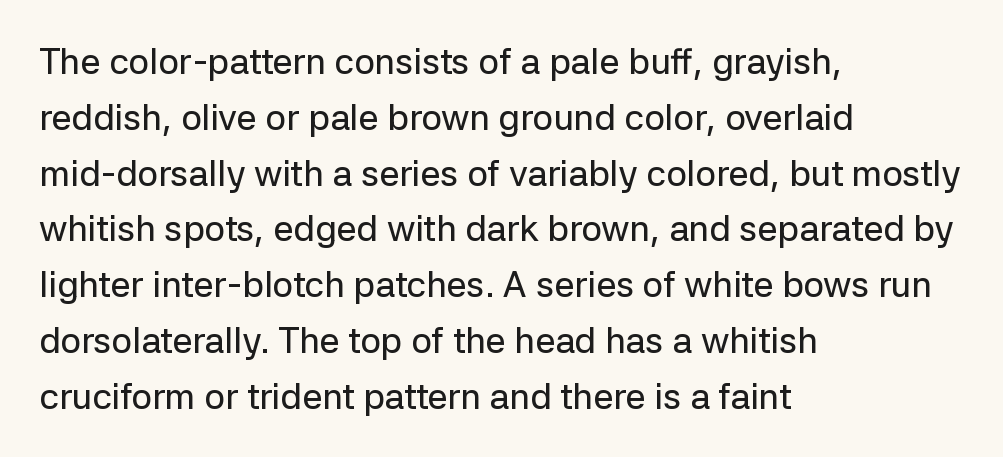
A typesetter would call this proportional, since set widths differ per character. Which margin do the lines hug? The left one — the right edge is uneven. Words appear dense and cohesive because spacing is normal. No feet cap the strokes, marking this as sans-serif type. This sample keeps an unexceptional amount of space between lines.
